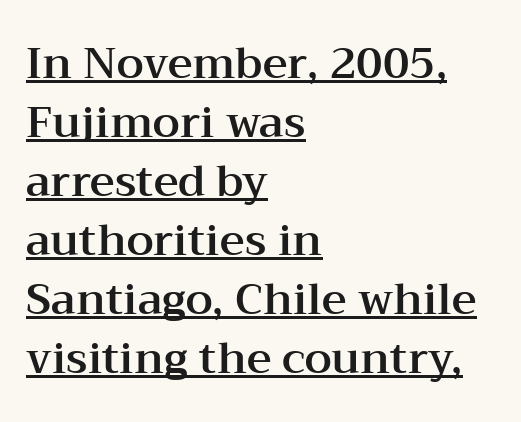
Q: Is the text italic (slanted)? A: No, it is upright.
Q: Is the typeface a serif or a sans-serif typeface? A: Serif.
Q: Is the text underlined? A: Yes.
Q: How is the paragraph aligned? A: Left-aligned.
Q: Is the spacing between letters normal or unusually wide? A: Normal.
Q: Is the spacing between lines tight, normal or loose? A: Normal.
Q: Width (condensed, normal, or wide)? A: Wide.
Q: Stroke contrast? A: Medium.
Q: x-height? A: Medium.
Q: Monospaced? A: No.
